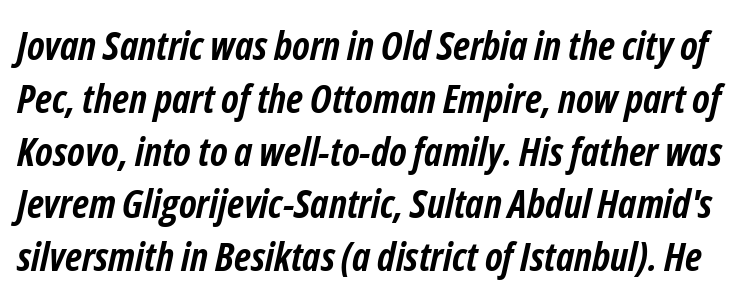
The image shows 40 px semibold, condensed type, italic (leaning right); set normal line spacing (1.32x), normal letter spacing, not underlined; low stroke contrast and a medium x-height.
